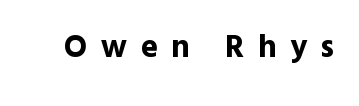
Character widths vary here, with narrow letters taking less room than wide ones. Rendered with straight, roman letterforms. These lines have a slow, spaced-out rhythm from letter to letter. Observe the absence of serifs on each vertical stroke in this sample.
